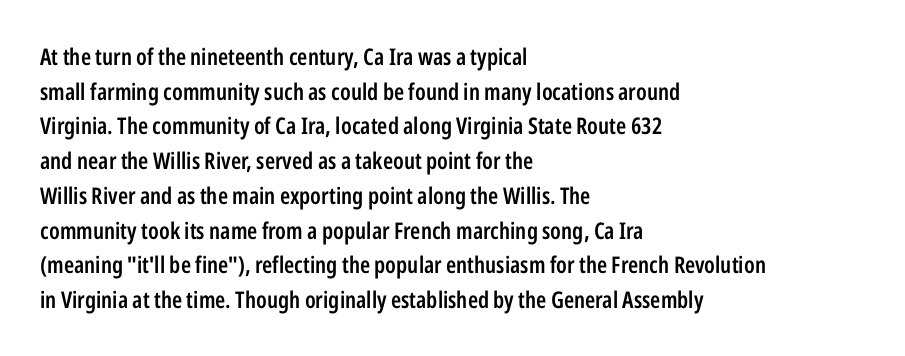
The image shows 23 px text type, upright; set left-aligned, normal line spacing (1.51x), normal letter spacing, not underlined.
